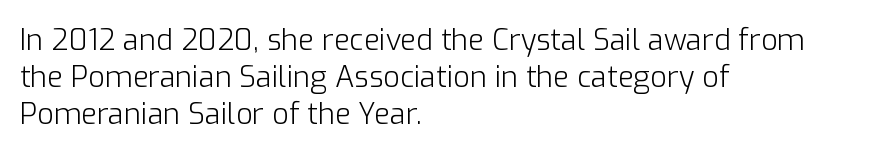
The image shows 29 px light sans-serif type, upright; set left-aligned, normal line spacing (1.27x), normal letter spacing, not underlined; low stroke contrast and a medium x-height.
